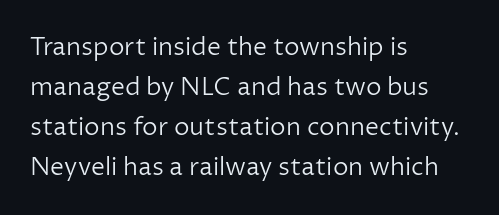
The area under the type is left untouched. A typesetter would mark this as roman, not italic. What's the leading like? Ordinary, nothing unusual. A typesetter would call this zero additional tracking. Which margin do the lines hug? The left one — the right edge is uneven. The cut favours lightness, reaching ordinary text weight at its darkest.
